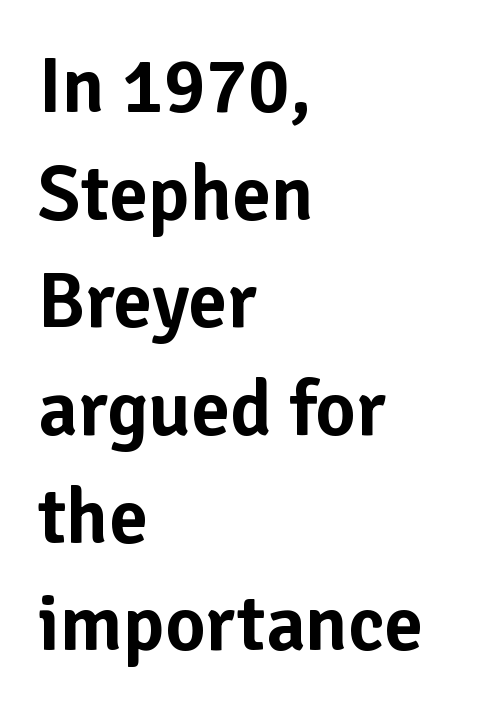
The image shows 78 px sans-serif type, upright; set left-aligned, normal line spacing (1.38x), normal letter spacing, not underlined; low stroke contrast and a medium x-height.
